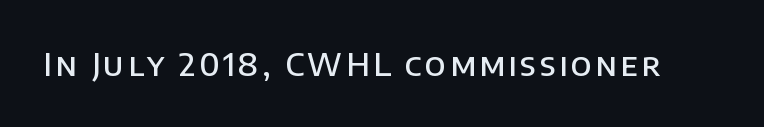
This is the regular roman posture of the typeface. Words float on clear page, feet unadorned. On the weight axis this lands at semibold, roughly 600. Examine the stroke ends and you'll find no serifs. The rendering uses natural spacing where letterforms have individual widths.
